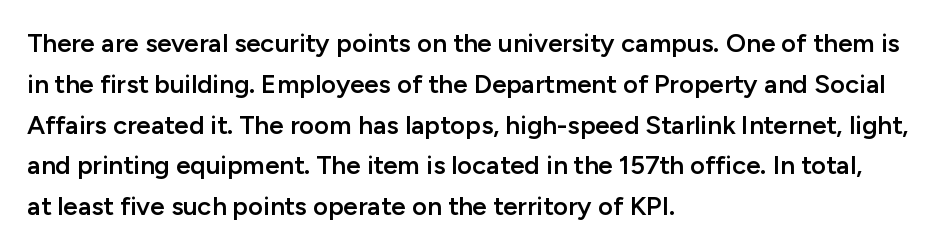
Caption: semibold face, moderately heavy strokes. Students, observe: this is what conventionally led text looks like. Quick note: not italic, upright. A bare baseline throughout the passage.
